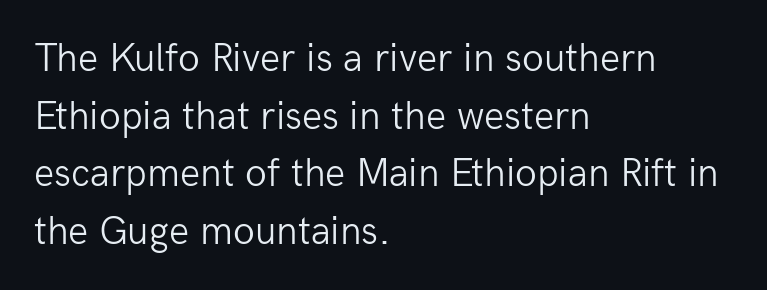
Q: Is the text bold? A: No.
Q: Is the text italic (slanted)? A: No, it is upright.
Q: Is the typeface a serif or a sans-serif typeface? A: Sans-serif.
Q: Is the text underlined? A: No.
Q: How is the paragraph aligned? A: Left-aligned.
Q: Is the spacing between letters normal or unusually wide? A: Normal.
Q: Is the spacing between lines tight, normal or loose? A: Normal.
Q: Width (condensed, normal, or wide)? A: Normal.
Q: Stroke contrast? A: Low.
Q: x-height? A: Medium.
Q: Monospaced? A: No.
